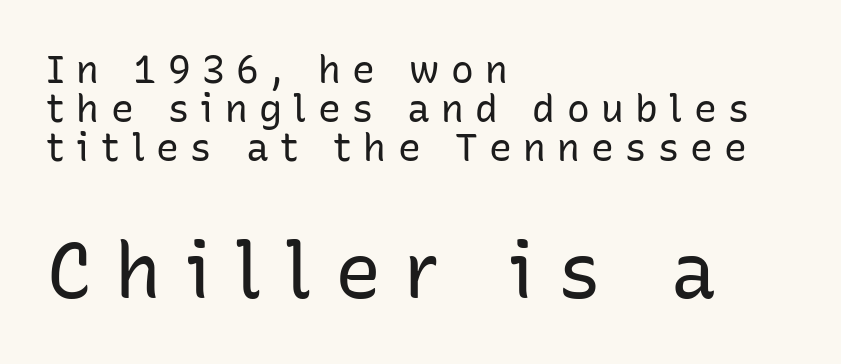
The image shows 77 px regular-weight sans-serif type, upright; set left-aligned, tight line spacing (1.02x), unusually wide letter spacing (+0.3 em), not underlined; the second (bottom) block is 2.03x larger; low stroke contrast and a medium x-height.
